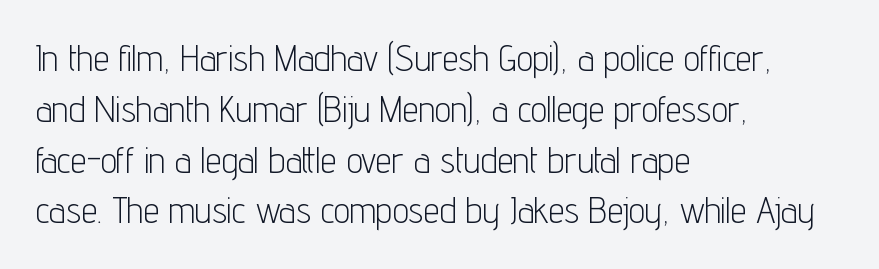
Q: Is the text bold? A: No.
Q: Is the text italic (slanted)? A: No, it is upright.
Q: Is the typeface a serif or a sans-serif typeface? A: Sans-serif.
Q: Is the text underlined? A: No.
Q: How is the paragraph aligned? A: Left-aligned.
Q: Is the spacing between letters normal or unusually wide? A: Normal.
Q: Is the spacing between lines tight, normal or loose? A: Normal.
Q: Width (condensed, normal, or wide)? A: Condensed.
Q: Stroke contrast? A: Low.
Q: x-height? A: Medium.
Q: Monospaced? A: No.
